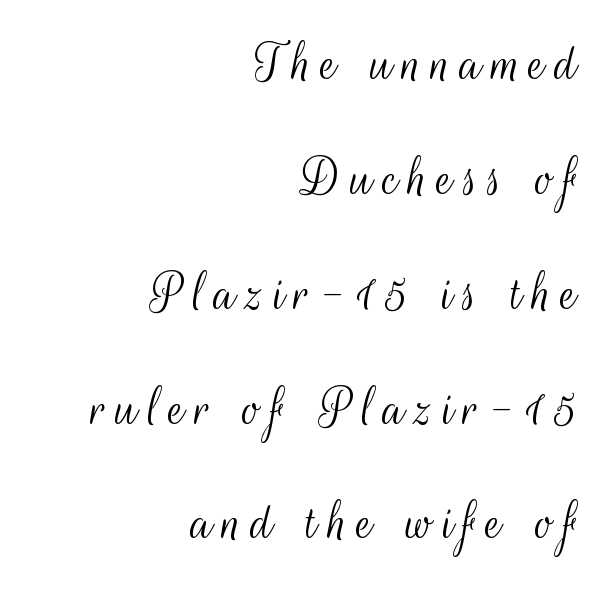
Q: Is the text bold? A: No.
Q: Is the text italic (slanted)? A: Yes.
Q: Is the typeface a serif or a sans-serif typeface? A: Sans-serif.
Q: Is the text underlined? A: No.
Q: How is the paragraph aligned? A: Right-aligned.
Q: Is the spacing between lines tight, normal or loose? A: Loose.
Q: Width (condensed, normal, or wide)? A: Condensed.
Q: Stroke contrast? A: Medium.
Q: x-height? A: Small.
Q: Monospaced? A: No.
